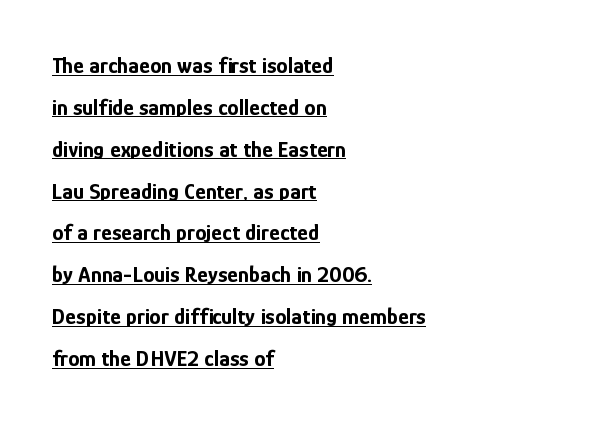
Q: Is the text bold? A: Yes.
Q: Is the text italic (slanted)? A: No, it is upright.
Q: Is the text underlined? A: Yes.
Q: How is the paragraph aligned? A: Left-aligned.
Q: Is the spacing between letters normal or unusually wide? A: Normal.
